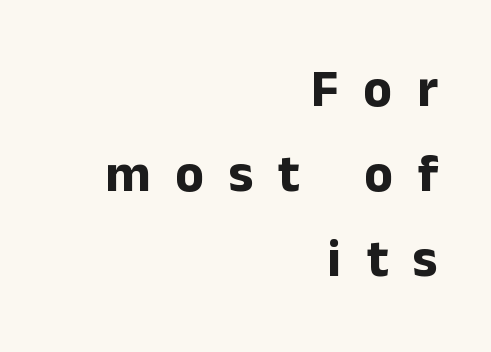
The string is rendered with underlining switched off. All the whitespace from short lines collects on the left. The letters stand straight up with perfectly vertical stems. Nope, no serifs anywhere on these letters. Observe the wide spacing: letters keep a clear distance from each other. The block of text has a typical density, with ordinary space between rows.
